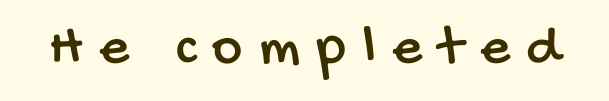
The image shows 58 px condensed sans-serif type; set unusually wide letter spacing (+0.29 em), not underlined; low stroke contrast and a large x-height.
